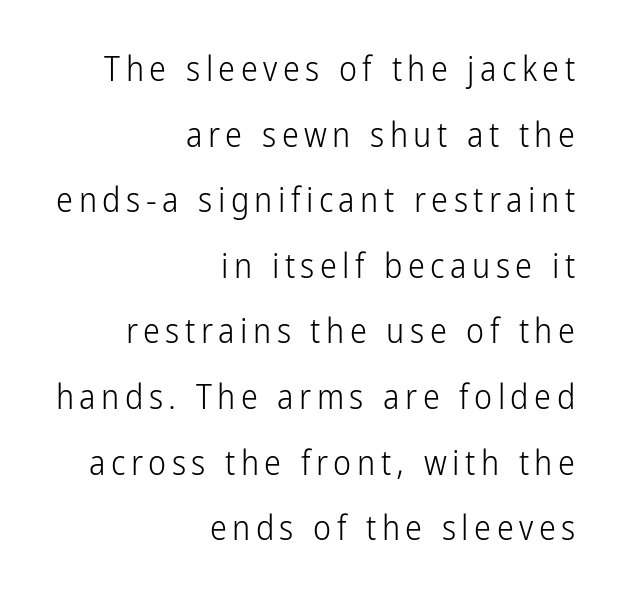
Q: Is the text bold? A: No.
Q: Is the text italic (slanted)? A: No, it is upright.
Q: Is the typeface a serif or a sans-serif typeface? A: Sans-serif.
Q: Is the text underlined? A: No.
Q: How is the paragraph aligned? A: Right-aligned.
Q: Is the spacing between lines tight, normal or loose? A: Loose.
Q: Width (condensed, normal, or wide)? A: Condensed.
Q: Stroke contrast? A: Low.
Q: x-height? A: Medium.
Q: Monospaced? A: No.
